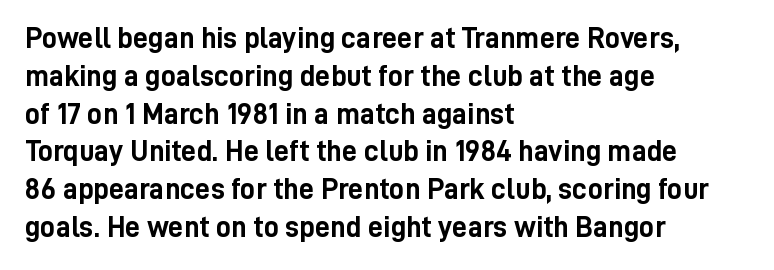
The image shows 30 px semibold, condensed sans-serif type, upright; set left-aligned, normal line spacing (1.26x), normal letter spacing, not underlined; low stroke contrast and a medium x-height.
